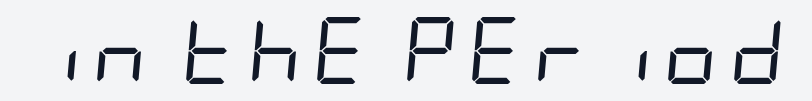
The image shows 67 px regular-weight, condensed type, italic (leaning right); set not underlined; low stroke contrast and a large x-height.
